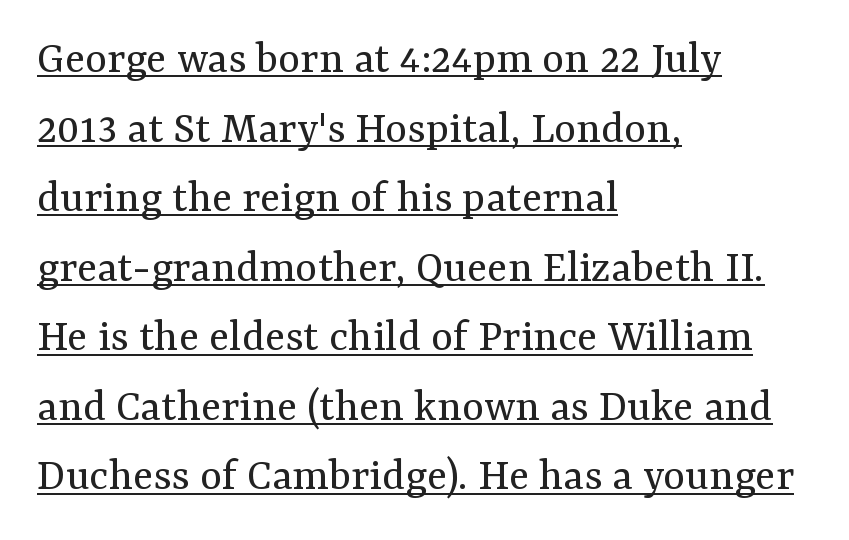
Regarding serifs, this sample has them. The paragraph has a hard left edge and a soft right edge. The rendered words wear a rule along their underside. The vertical gap from one line to the next is medium. The font's upright variant was chosen for this text.
